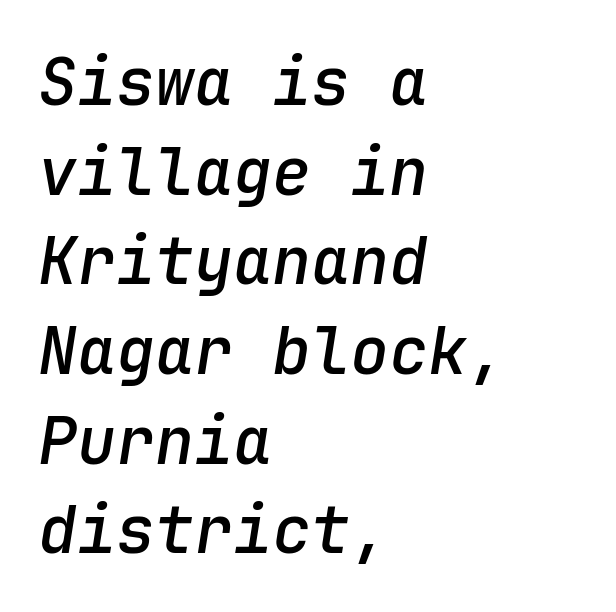
The image shows 65 px semibold type, italic (leaning right), monospaced; set left-aligned, normal line spacing (1.38x), normal letter spacing, not underlined; low stroke contrast and a medium x-height.
